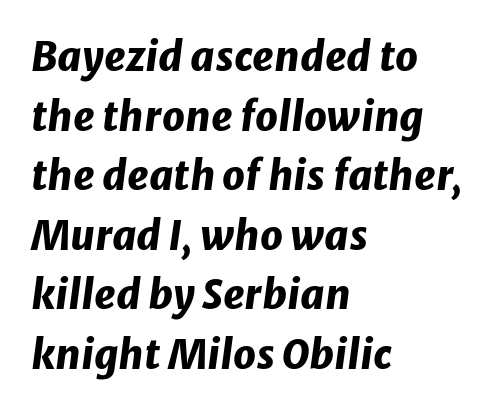
The image shows 40 px heavy type, italic (leaning right); set left-aligned, normal line spacing (1.49x), normal letter spacing, not underlined; low stroke contrast and a medium x-height.
